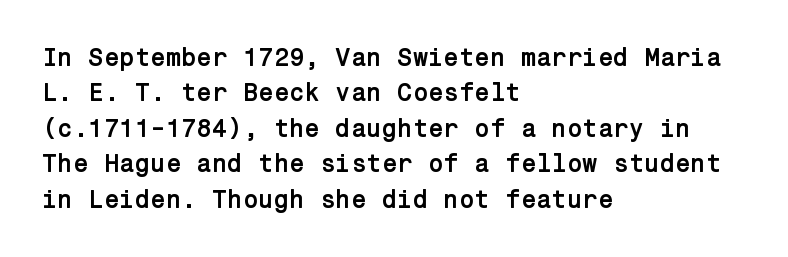
The image shows 25 px bold type, upright; set left-aligned, normal line spacing (1.42x), normal letter spacing, not underlined.
